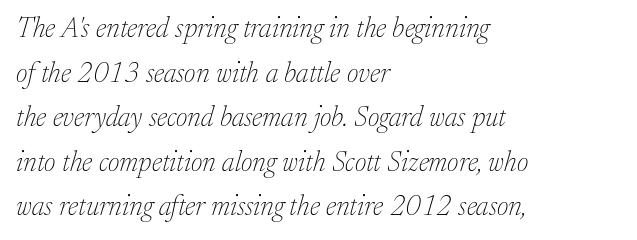
Q: Is the text bold? A: No.
Q: Is the text italic (slanted)? A: Yes, it leans right by about 17 degrees.
Q: Is the typeface a serif or a sans-serif typeface? A: Serif.
Q: Is the text underlined? A: No.
Q: How is the paragraph aligned? A: Left-aligned.
Q: Is the spacing between letters normal or unusually wide? A: Normal.
Q: Is the spacing between lines tight, normal or loose? A: Normal.
Q: Width (condensed, normal, or wide)? A: Normal.
Q: Stroke contrast? A: Low.
Q: x-height? A: Medium.
Q: Monospaced? A: No.
